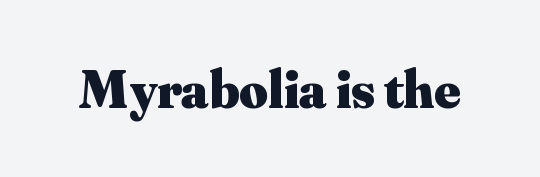
{"serif": "yes", "italic": "no", "bold": "yes", "weight": "heavy", "width": "normal", "stroke_contrast": "medium", "x_height": "small", "monospaced": "no", "underline": "no", "letter_spacing": "normal", "letter_spacing_em": 0.0, "glyph_px": 55}
